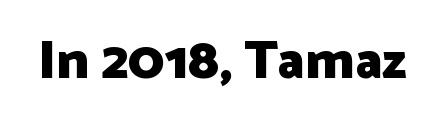
The image shows 54 px heavy sans-serif type, upright; set normal letter spacing, not underlined; low stroke contrast and a medium x-height.
